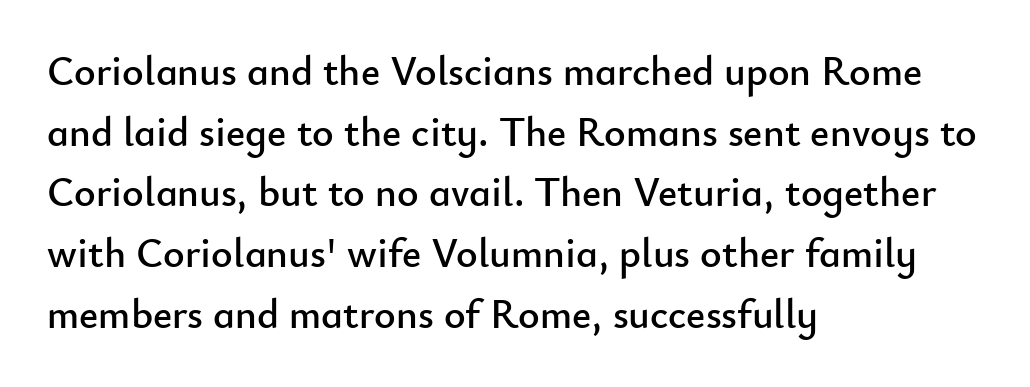
{"serif": "no", "italic": "no", "width": "normal", "stroke_contrast": "low", "x_height": "small", "monospaced": "no", "underline": "no", "align": "left", "line_spacing": "normal", "line_spacing_ratio": 1.48, "letter_spacing": "normal", "letter_spacing_em": 0.0, "glyph_px": 41}
